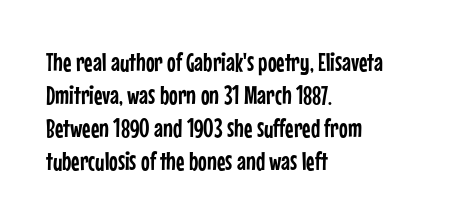
{"italic": "no", "underline": "no", "align": "left", "line_spacing": "normal", "line_spacing_ratio": 1.27, "letter_spacing": "normal", "letter_spacing_em": 0.0, "glyph_px": 26}
